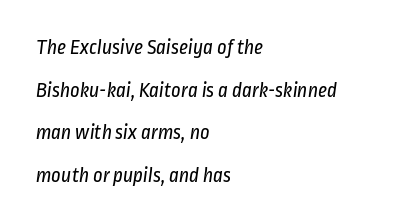
The image shows 21 px text type; set left-aligned, loose line spacing (2.03x), normal letter spacing, not underlined.
